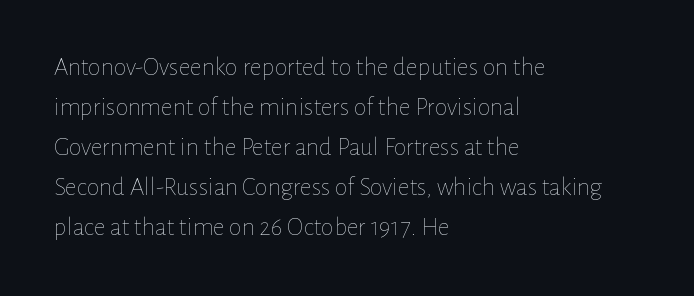
{"italic": "no", "bold": "no", "underline": "no", "align": "left", "line_spacing": "normal", "line_spacing_ratio": 1.54, "letter_spacing": "normal", "letter_spacing_em": 0.0, "glyph_px": 26}
